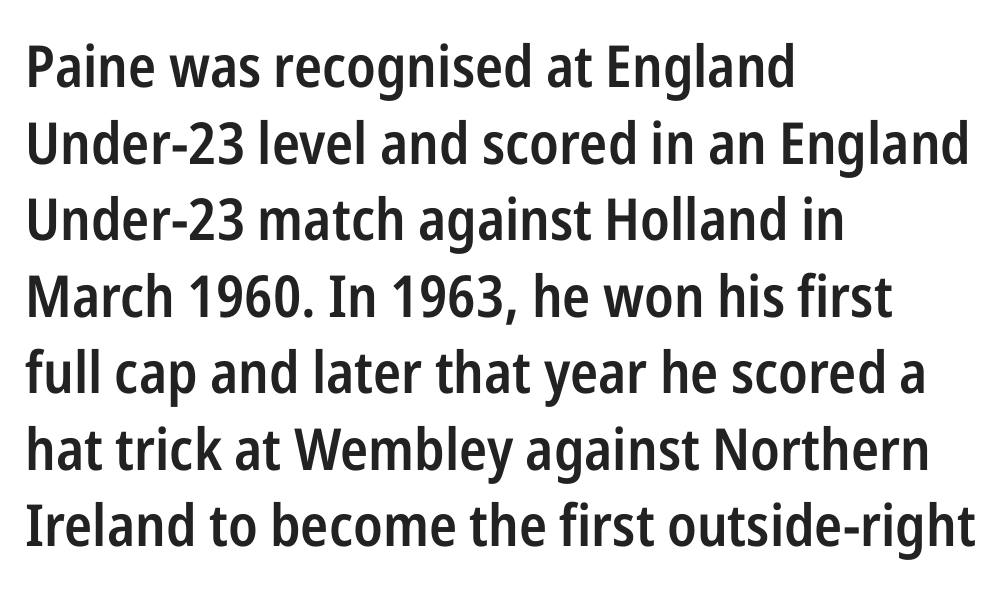
The image shows 58 px semibold, condensed sans-serif type, upright; set left-aligned, normal line spacing (1.32x), normal letter spacing, not underlined; low stroke contrast and a medium x-height.
